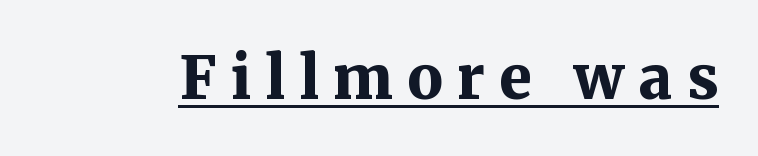
The face used here appears with an underline applied. Words appear elongated and porous because spacing is wide. If you drew a line through each stem, it would be perfectly vertical. How heavy is the stroke? Heavy — this is a bold.
